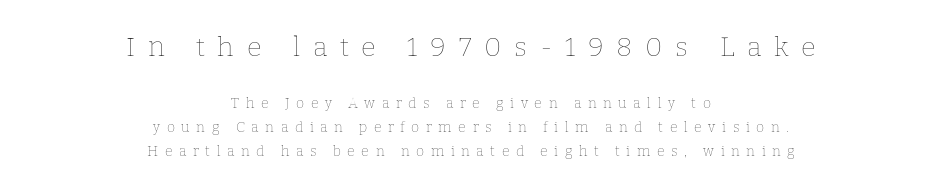
Q: Is the text bold? A: No.
Q: Is the text italic (slanted)? A: No, it is upright.
Q: Is the text underlined? A: No.
Q: How is the paragraph aligned? A: Centered.
Q: Is the spacing between letters normal or unusually wide? A: Unusually wide.
Q: Which block of text is set in a larger size, the first (top) or the second (bottom)? A: The first (top) one.
